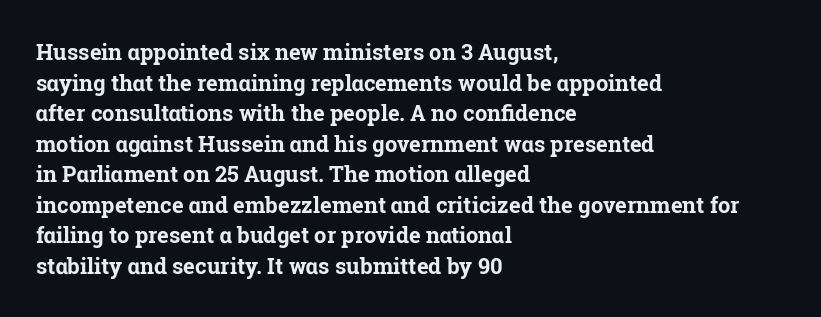
Q: Is the text bold? A: Yes.
Q: Is the text italic (slanted)? A: No, it is upright.
Q: Is the text underlined? A: No.
Q: How is the paragraph aligned? A: Left-aligned.
Q: Is the spacing between letters normal or unusually wide? A: Normal.
Q: Is the spacing between lines tight, normal or loose? A: Normal.
